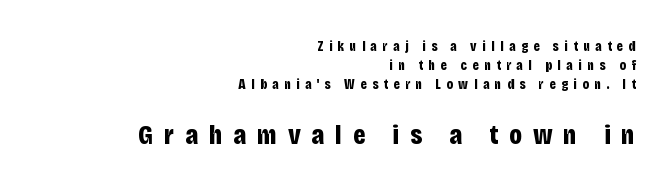
{"serif": "no", "italic": "no", "bold": "yes", "weight": "bold", "width": "condensed", "stroke_contrast": "low", "x_height": "large", "monospaced": "no", "underline": "no", "align": "right", "line_spacing": "normal", "line_spacing_ratio": 1.36, "letter_spacing": "wide", "letter_spacing_em": 0.39, "larger_block": "second", "size_ratio": 2.0, "glyph_px": 28}
